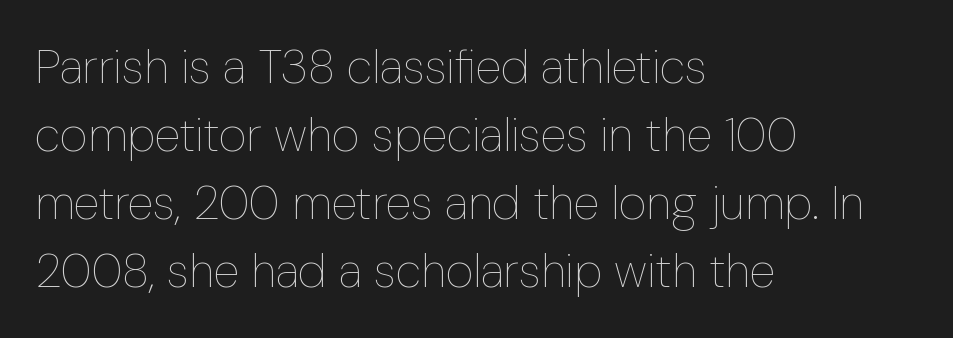
Stems and bowls with no extra thickness — not bold. Observe the ordinary spacing: letters are neighbours, not strangers. Check under the words: just untouched page. Is this a fixed-width face? No — the glyphs have proportional, varying widths. When letters stand straight like this, we call the style roman or upright. The rows are spaced the way most documents space them.
